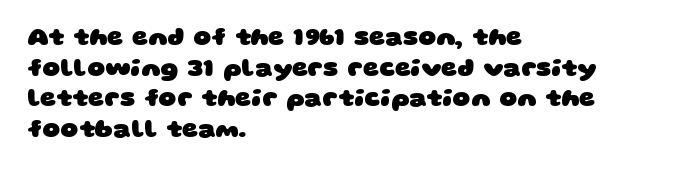
The image shows 25 px bold type; set left-aligned, line spacing 1.23x, normal letter spacing, not underlined.
